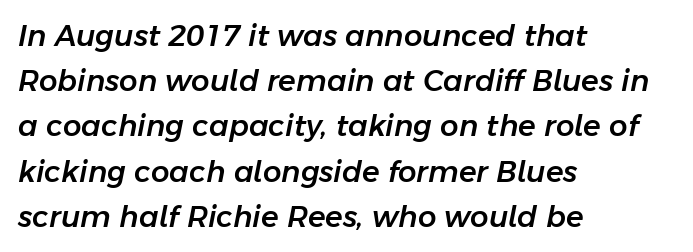
Q: Is the text italic (slanted)? A: Yes, it leans right by about 11 degrees.
Q: Is the text underlined? A: No.
Q: How is the paragraph aligned? A: Left-aligned.
Q: Is the spacing between letters normal or unusually wide? A: Normal.
Q: Is the spacing between lines tight, normal or loose? A: Normal.
Q: Width (condensed, normal, or wide)? A: Normal.
Q: Stroke contrast? A: Low.
Q: x-height? A: Medium.
Q: Monospaced? A: No.
